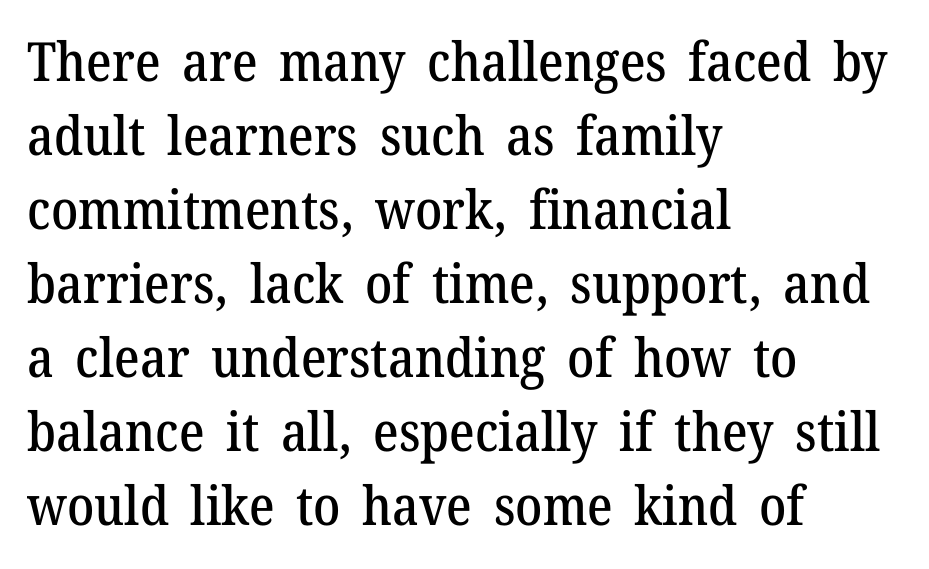
{"serif": "yes", "italic": "no", "width": "normal", "stroke_contrast": "medium", "x_height": "medium", "monospaced": "no", "underline": "no", "align": "left", "line_spacing": "normal", "line_spacing_ratio": 1.37, "letter_spacing": "normal", "letter_spacing_em": 0.0, "glyph_px": 54}
